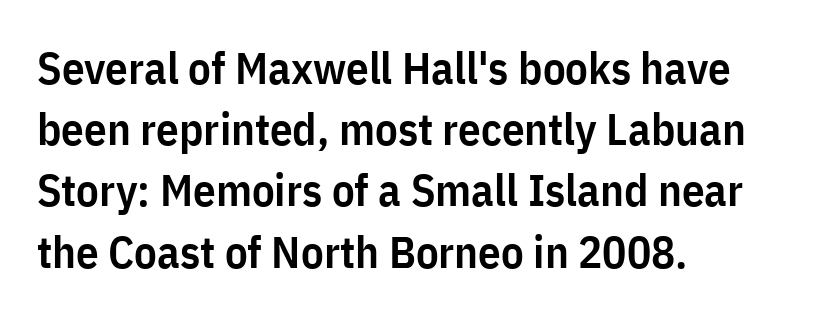
Q: Is the text bold? A: Semi-bold.
Q: Is the text italic (slanted)? A: No, it is upright.
Q: Is the typeface a serif or a sans-serif typeface? A: Sans-serif.
Q: Is the text underlined? A: No.
Q: How is the paragraph aligned? A: Left-aligned.
Q: Is the spacing between letters normal or unusually wide? A: Normal.
Q: Is the spacing between lines tight, normal or loose? A: Normal.
Q: Width (condensed, normal, or wide)? A: Condensed.
Q: Stroke contrast? A: Low.
Q: x-height? A: Medium.
Q: Monospaced? A: No.
